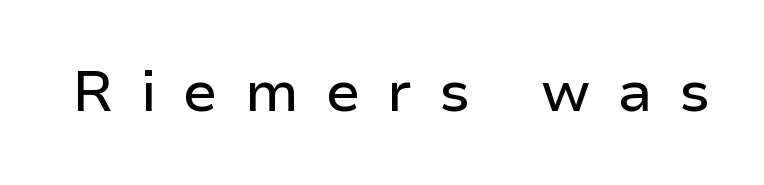
Observe the wide spacing: letters keep a clear distance from each other. The glyphs are unaccompanied by any horizontal stroke below them. Here the designer chose a conventional face with non-uniform glyph widths. The letters stand upright; this is a roman face. Unlike a traditional serif, this face leaves its strokes unadorned.
